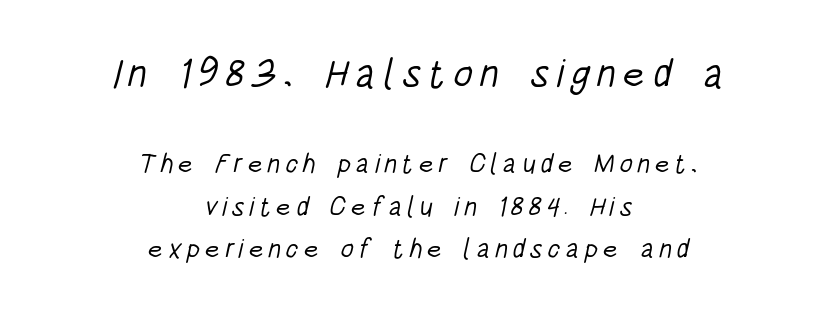
Notice how descenders clear the ascenders below comfortably — that's standard leading. Note: larger setting up top, smaller setting below. Descenders hang freely into open space. A light-to-regular cut is what we see here.
